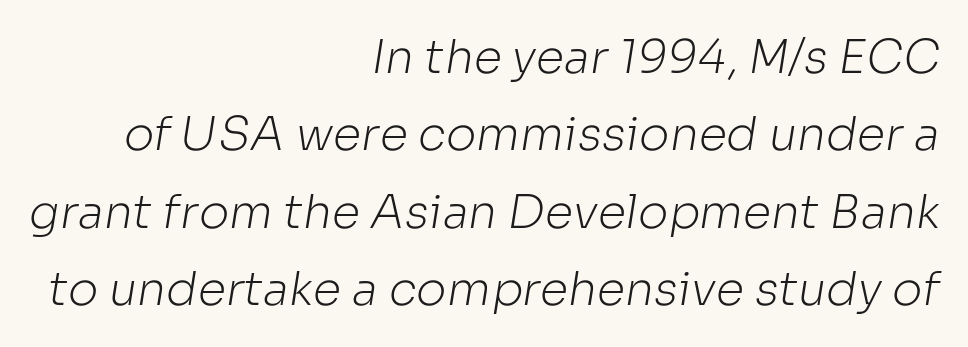
{"serif": "no", "bold": "no", "weight": "light", "width": "normal", "stroke_contrast": "low", "x_height": "medium", "monospaced": "no", "underline": "no", "align": "right", "line_spacing": "normal", "line_spacing_ratio": 1.68, "letter_spacing": "normal", "letter_spacing_em": 0.0, "glyph_px": 46}
